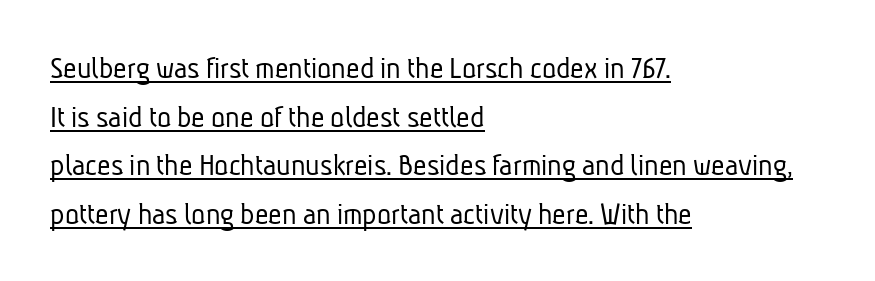
The image shows 33 px light, condensed sans-serif type; set left-aligned, normal line spacing (1.47x), normal letter spacing, underlined; low stroke contrast and a medium x-height.
